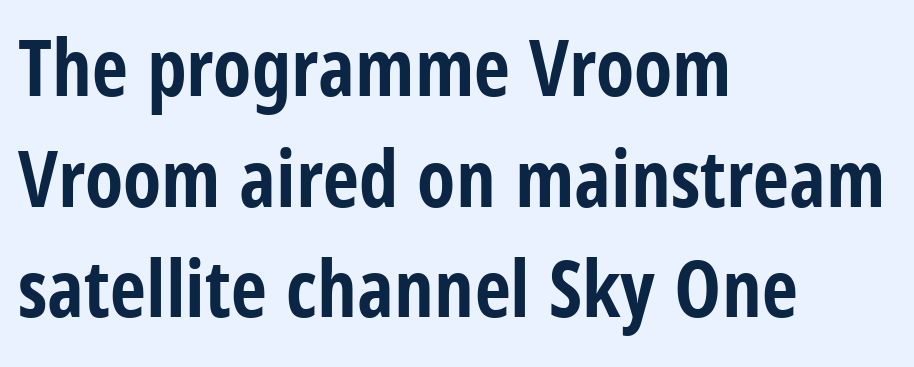
These lines are set flush left with a ragged right edge. Every stem runs plumb, perpendicular to the baseline. Plenty of ink on the page — the face is bold. Nobody drew a line under any word here.
